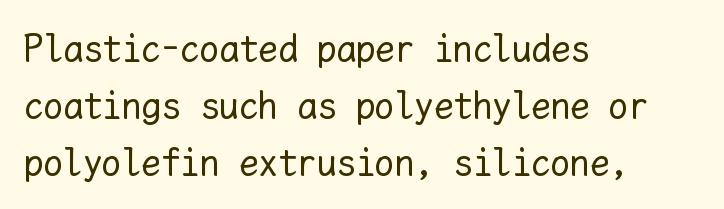
The image shows 39 px regular-weight type, upright, monospaced; set left-aligned, normal line spacing (1.46x), normal letter spacing, not underlined; low stroke contrast and a medium x-height.
